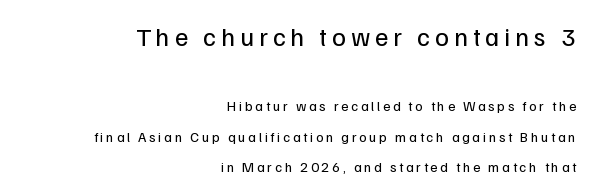
Q: Is the text bold? A: No.
Q: Is the text italic (slanted)? A: No, it is upright.
Q: Is the text underlined? A: No.
Q: How is the paragraph aligned? A: Right-aligned.
Q: Is the spacing between lines tight, normal or loose? A: Loose.
Q: Which block of text is set in a larger size, the first (top) or the second (bottom)? A: The first (top) one.
